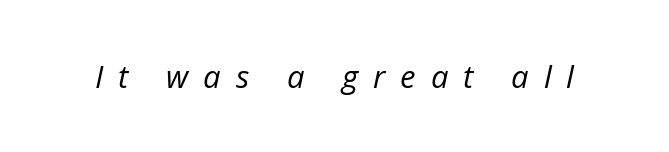
Q: Is the text bold? A: No.
Q: Is the text italic (slanted)? A: Yes, it leans right by about 12 degrees.
Q: Is the text underlined? A: No.
Q: Is the spacing between letters normal or unusually wide? A: Unusually wide.
Q: Width (condensed, normal, or wide)? A: Normal.
Q: Stroke contrast? A: Low.
Q: x-height? A: Medium.
Q: Monospaced? A: No.
